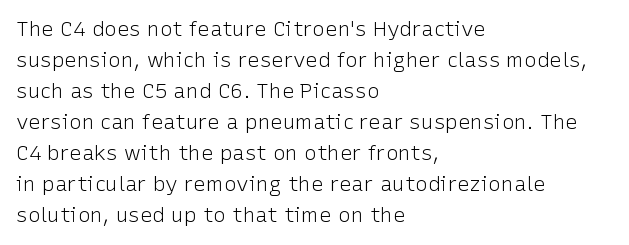
{"italic": "no", "bold": "no", "underline": "no", "align": "left", "line_spacing": "normal", "line_spacing_ratio": 1.48, "letter_spacing": "normal", "letter_spacing_em": 0.0, "glyph_px": 21}
